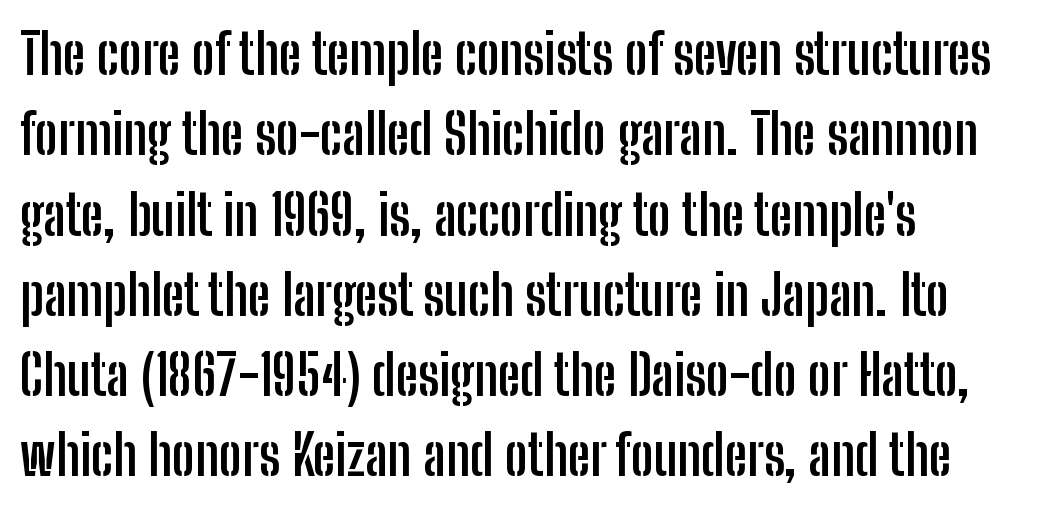
{"serif": "no", "italic": "no", "bold": "yes", "weight": "semibold", "width": "condensed", "stroke_contrast": "low", "x_height": "medium", "monospaced": "no", "underline": "no", "align": "left", "line_spacing": "normal", "line_spacing_ratio": 1.46, "letter_spacing": "normal", "letter_spacing_em": 0.0, "glyph_px": 55}
